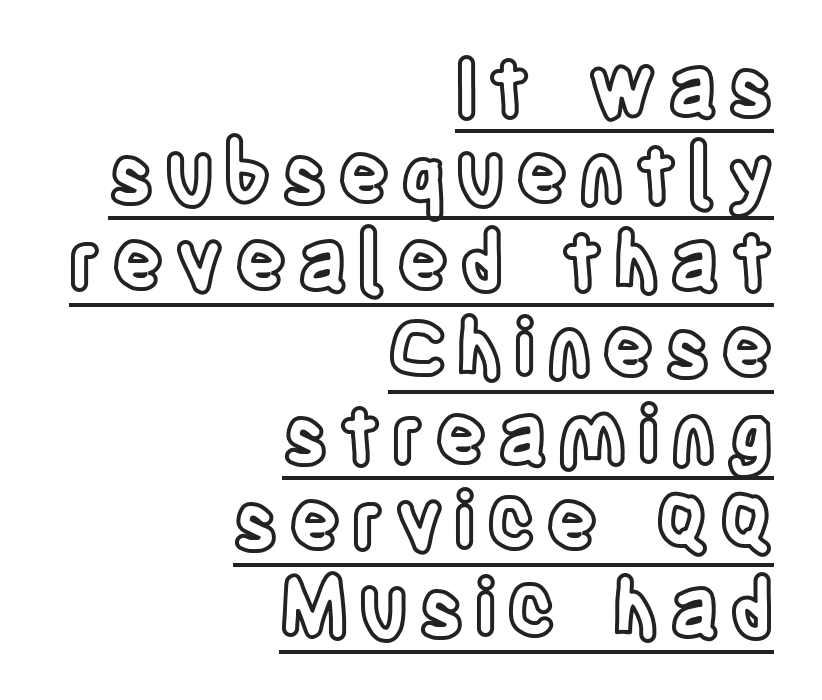
The image shows 79 px condensed type, upright; set right-aligned, tight line spacing (1.1x), underlined; a large x-height.
